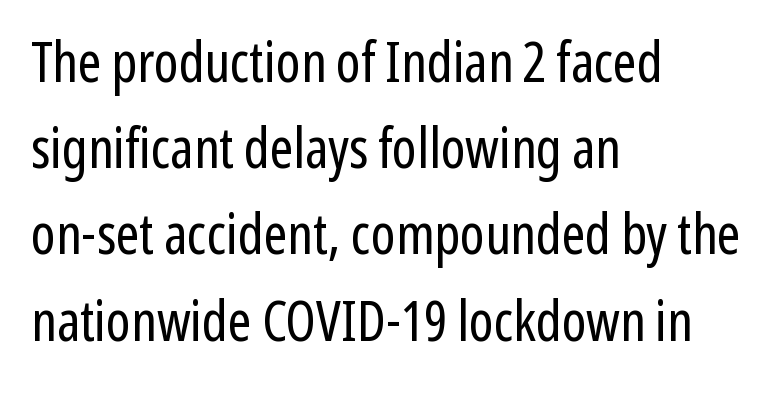
The image shows 56 px regular-weight, condensed sans-serif type, upright; set left-aligned, normal line spacing (1.54x), normal letter spacing, not underlined; low stroke contrast and a medium x-height.
